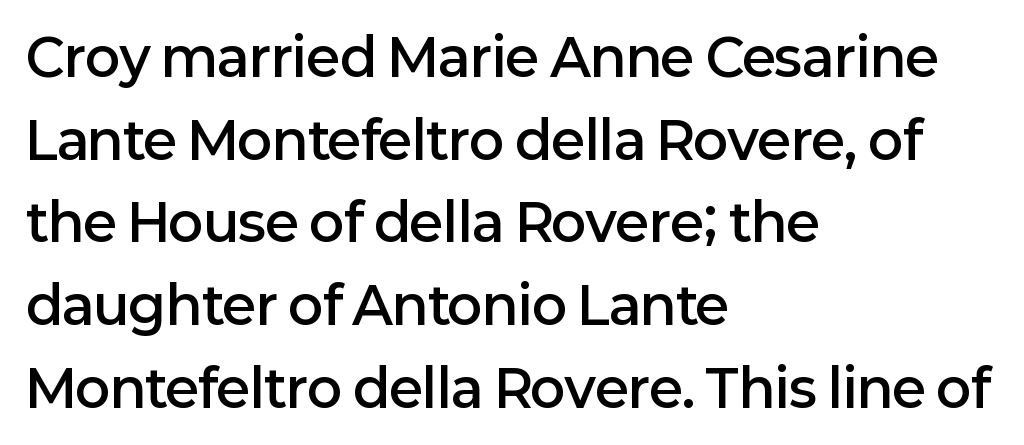
Q: Is the text bold? A: Semi-bold.
Q: Is the text italic (slanted)? A: No, it is upright.
Q: Is the typeface a serif or a sans-serif typeface? A: Sans-serif.
Q: Is the text underlined? A: No.
Q: How is the paragraph aligned? A: Left-aligned.
Q: Is the spacing between letters normal or unusually wide? A: Normal.
Q: Is the spacing between lines tight, normal or loose? A: Normal.
Q: Width (condensed, normal, or wide)? A: Normal.
Q: Stroke contrast? A: Low.
Q: x-height? A: Medium.
Q: Monospaced? A: No.
